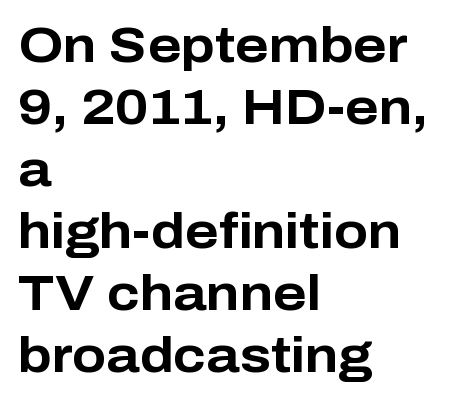
The image shows 50 px bold sans-serif type, upright; set left-aligned, line spacing 1.24x, normal letter spacing, not underlined; low stroke contrast and a medium x-height.
